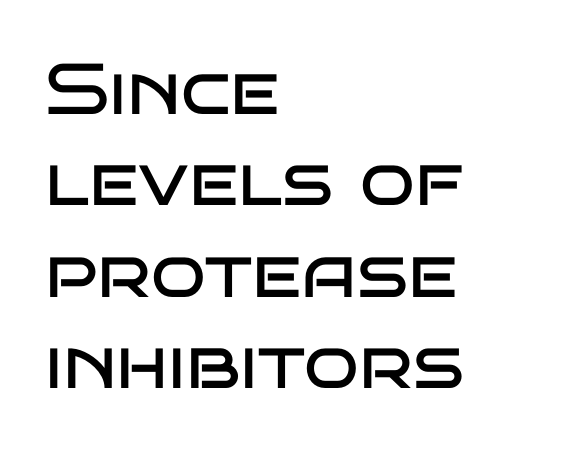
The image shows 72 px regular-weight, wide sans-serif type, upright; set left-aligned, normal line spacing (1.27x), normal letter spacing, not underlined; low stroke contrast and a large x-height.
